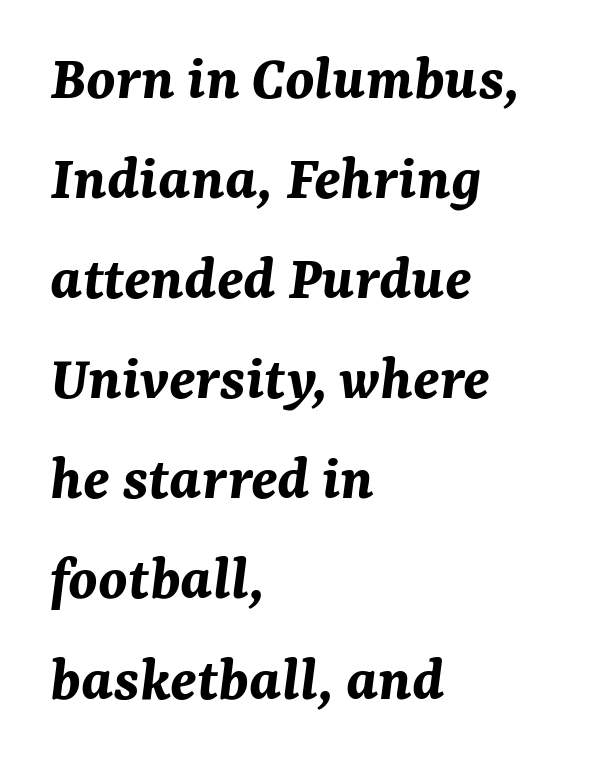
The image shows 65 px bold type, italic (leaning right); set left-aligned, normal line spacing (1.54x), normal letter spacing, not underlined; medium stroke contrast and a medium x-height.
